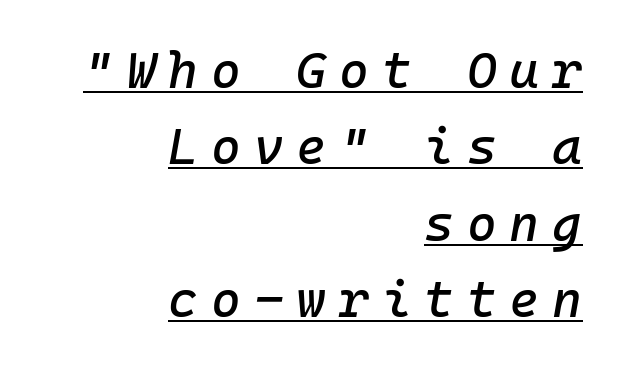
The image shows 51 px text type, italic (leaning right), monospaced; set right-aligned, normal line spacing (1.5x), unusually wide letter spacing (+0.25 em), underlined; low stroke contrast and a medium x-height.
